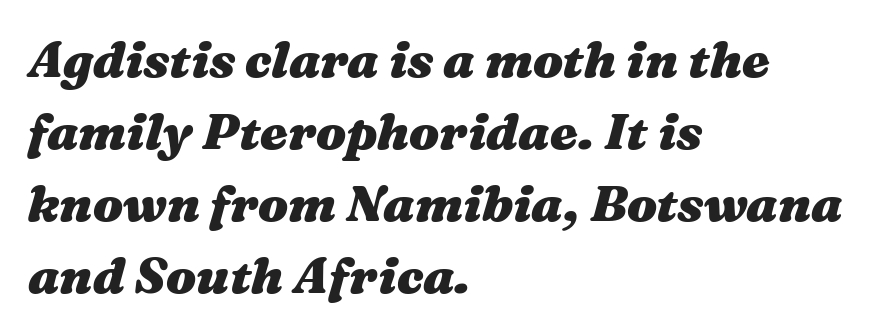
This block has exactly the height ordinary leading produces. Has an underline been added? It has not. Short note: letters normally spaced. Strong, thick strokes mark this as bold type. The face used here is proportionally spaced, like ordinary book or web type. Observe the lean: these are italic letterforms.
